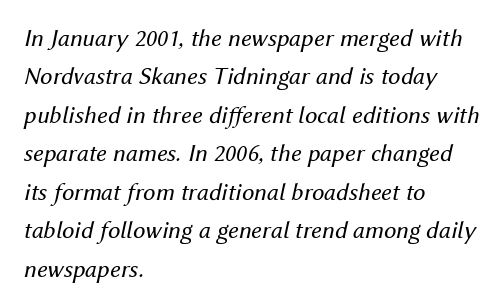
Q: Is the text bold? A: No.
Q: Is the text italic (slanted)? A: Yes, it leans right by about 12 degrees.
Q: Is the text underlined? A: No.
Q: How is the paragraph aligned? A: Left-aligned.
Q: Is the spacing between letters normal or unusually wide? A: Normal.
Q: Is the spacing between lines tight, normal or loose? A: Normal.
